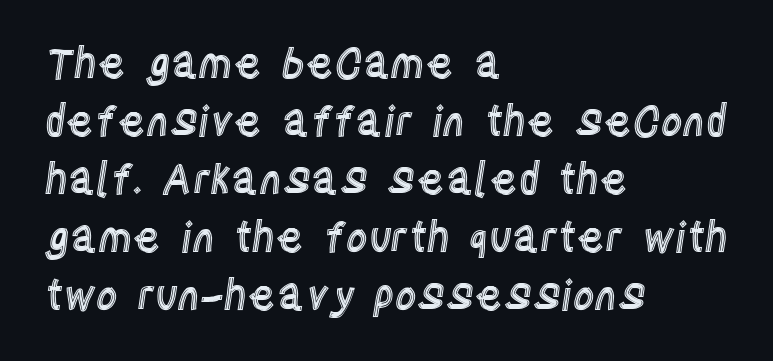
The image shows 42 px condensed type; set left-aligned, normal line spacing (1.38x), normal letter spacing, not underlined; a large x-height.
